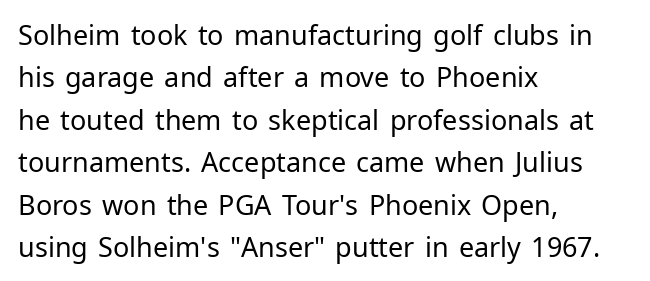
Characters follow at the spacing the type designer built in. Where is the straight margin? On the left. Weight: regular or lighter. Check the space under the baseline: it is left empty. Each new line begins a customary step beneath the previous one.
